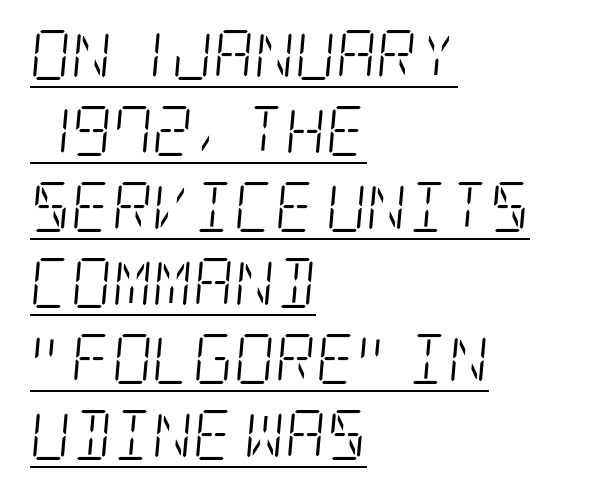
The rows are spaced the way most documents space them. Here the glyphs are tracked normally, forming tight word shapes. Each line of the rendering has a horizontal stroke beneath the glyphs. Old-style or modern, the face here clearly has serifs. This is not heavy type; no bold has been used.
